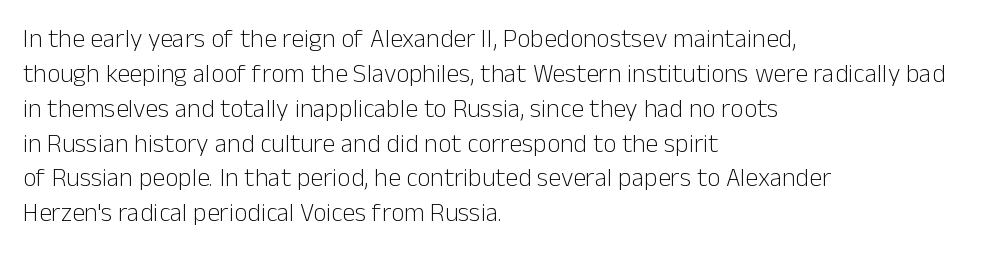
Q: Is the text bold? A: No.
Q: Is the text italic (slanted)? A: No, it is upright.
Q: Is the text underlined? A: No.
Q: How is the paragraph aligned? A: Left-aligned.
Q: Is the spacing between letters normal or unusually wide? A: Normal.
Q: Is the spacing between lines tight, normal or loose? A: Normal.
